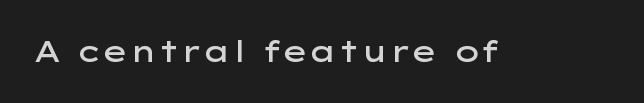
Characters remain perfectly vertical along every line. The letters advance in unequal steps, a hallmark of proportional type. Is the letter spacing exaggerated? No — it looks like the ordinary default. The area under the type is left untouched.
